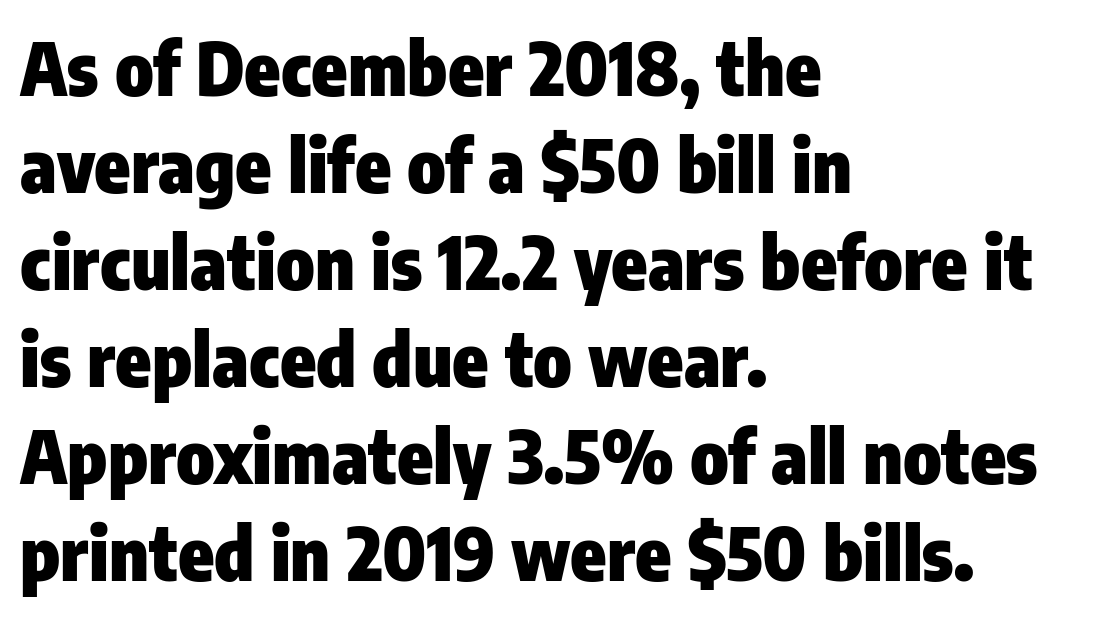
Layout note: lines flush left. Is this a sans? Yes — the strokes have no serifs. The passage shown is typed in a proportional face where columns would drift. Nothing unusual about the tracking: characters are spaced as the font intends. You can tell it's not italic because the verticals are truly vertical.
